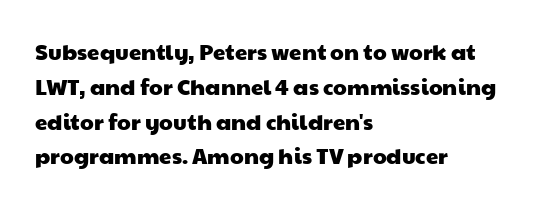
Q: Is the text underlined? A: No.
Q: How is the paragraph aligned? A: Left-aligned.
Q: Is the spacing between letters normal or unusually wide? A: Normal.
Q: Is the spacing between lines tight, normal or loose? A: Normal.
